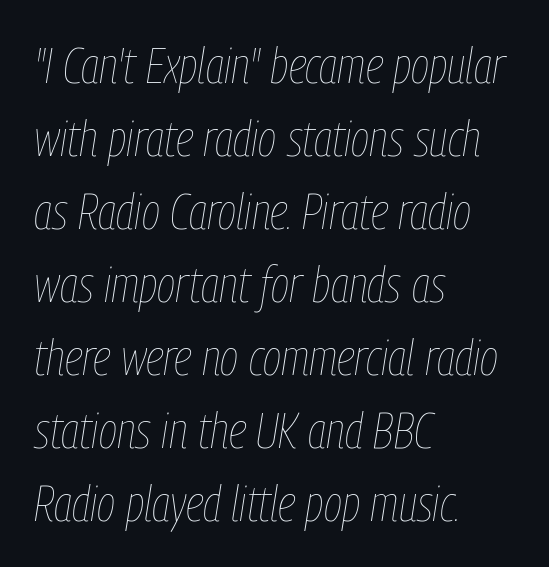
{"italic": "yes", "lean": "right", "slant_degrees": 9, "bold": "no", "weight": "thin", "width": "condensed", "stroke_contrast": "low", "x_height": "medium", "monospaced": "no", "underline": "no", "align": "left", "line_spacing": "normal", "line_spacing_ratio": 1.46, "letter_spacing": "normal", "letter_spacing_em": 0.0, "glyph_px": 50}
